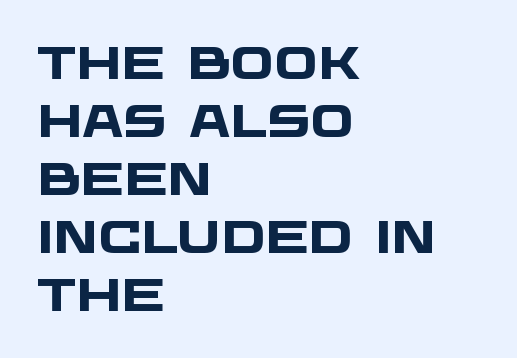
{"serif": "no", "bold": "yes", "weight": "heavy", "width": "wide", "stroke_contrast": "low", "x_height": "large", "monospaced": "no", "underline": "no", "align": "left", "line_spacing": "normal", "line_spacing_ratio": 1.26, "letter_spacing": "normal", "letter_spacing_em": 0.0, "glyph_px": 46}
